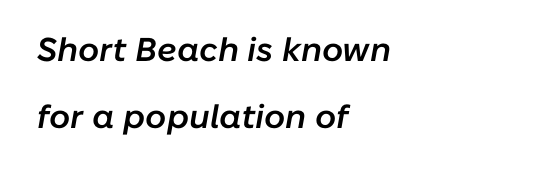
Q: Is the text bold? A: Semi-bold.
Q: Is the text italic (slanted)? A: Yes, it leans right by about 10 degrees.
Q: Is the text underlined? A: No.
Q: How is the paragraph aligned? A: Left-aligned.
Q: Is the spacing between letters normal or unusually wide? A: Normal.
Q: Is the spacing between lines tight, normal or loose? A: Loose.
Q: Width (condensed, normal, or wide)? A: Normal.
Q: Stroke contrast? A: Low.
Q: x-height? A: Medium.
Q: Monospaced? A: No.
